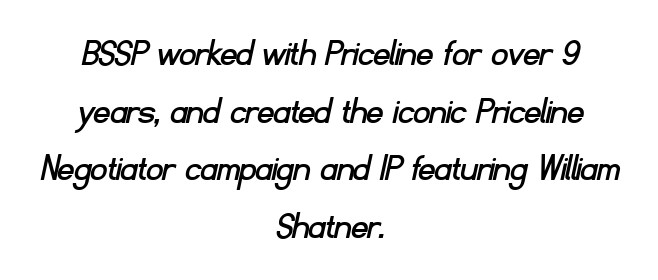
The image shows 40 px sans-serif type; set centered, normal line spacing (1.44x), normal letter spacing, not underlined; low stroke contrast and a small x-height.
